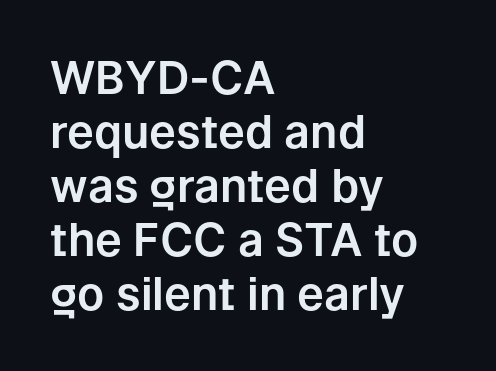
Underlining? Definitely not there. The ragged edge is on the right, which tells us the setting is flush left. The letters advance in unequal steps, a hallmark of proportional type. Tall strokes in this sample are plumb rather than angled.
